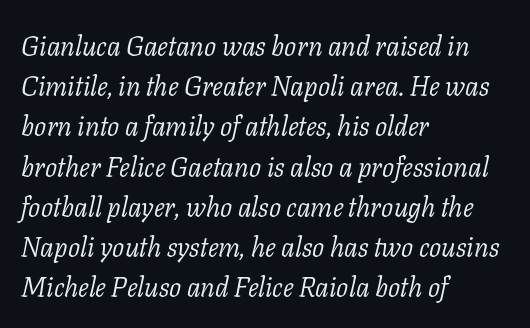
The image shows 27 px text type, italic (leaning right); set left-aligned, normal line spacing (1.49x), normal letter spacing, not underlined.
